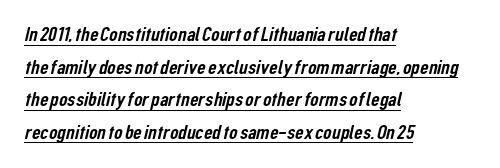
The image shows 21 px text type; set left-aligned, normal line spacing (1.55x), normal letter spacing, underlined.
